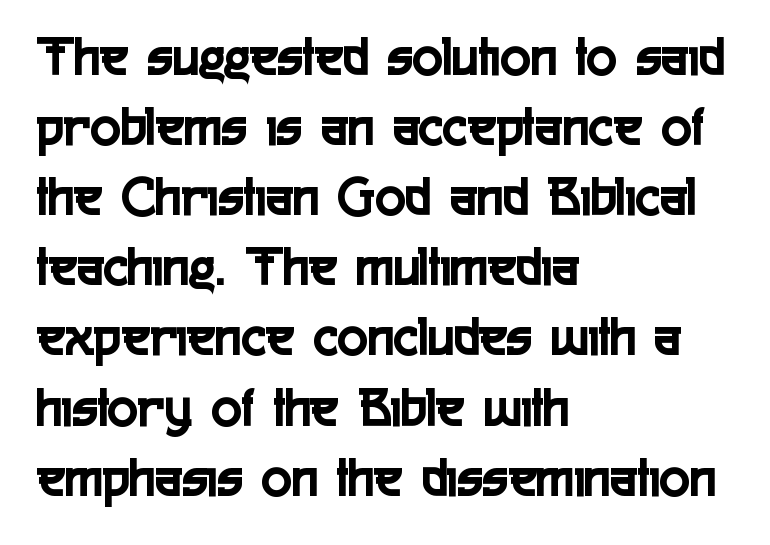
{"serif": "no", "italic": "no", "width": "condensed", "x_height": "medium", "monospaced": "no", "underline": "no", "align": "left", "line_spacing_ratio": 1.23, "letter_spacing": "normal", "letter_spacing_em": 0.0, "glyph_px": 57}
